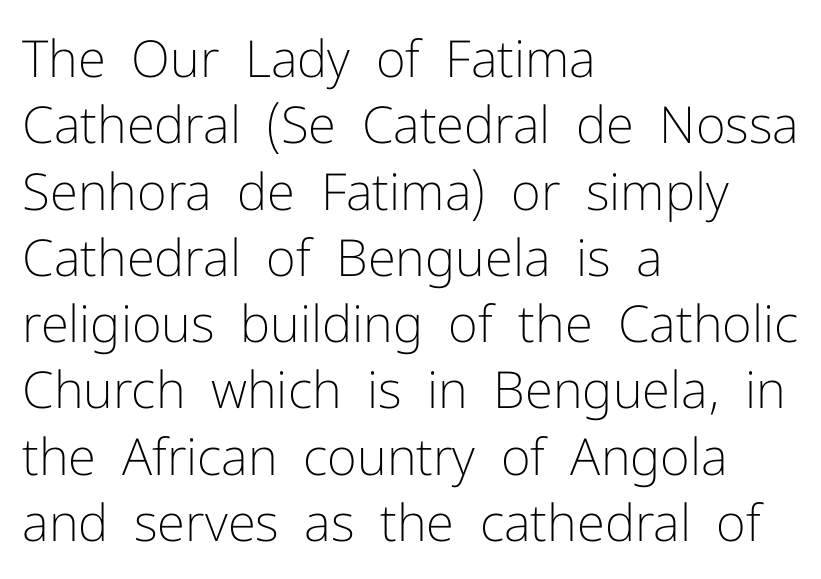
The image shows 51 px light sans-serif type, upright; set left-aligned, normal line spacing (1.3x), normal letter spacing, not underlined; low stroke contrast and a medium x-height.
